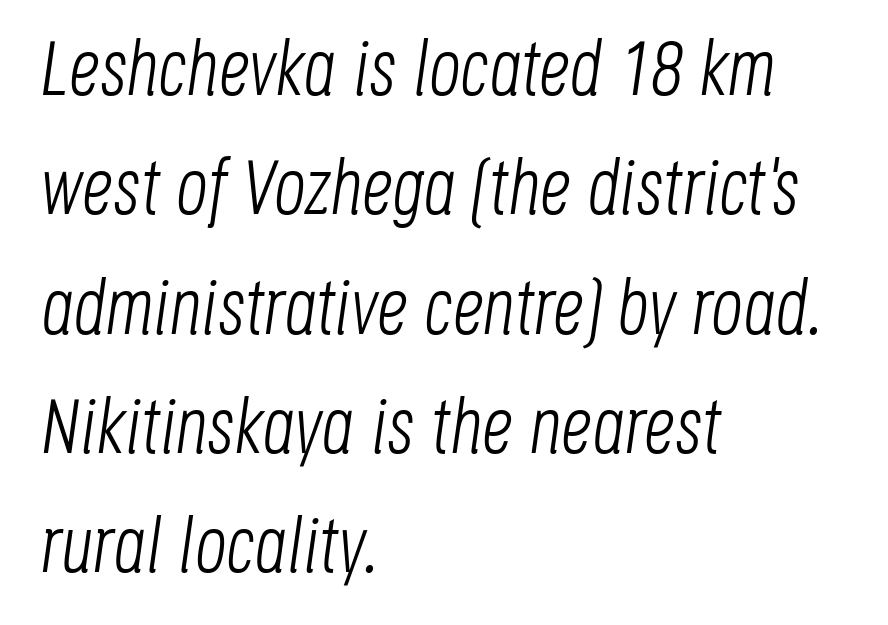
{"italic": "yes", "lean": "right", "slant_degrees": 8, "bold": "no", "weight": "light", "width": "condensed", "stroke_contrast": "low", "x_height": "large", "monospaced": "no", "underline": "no", "align": "left", "line_spacing": "normal", "line_spacing_ratio": 1.53, "letter_spacing": "normal", "letter_spacing_em": 0.0, "glyph_px": 78}
